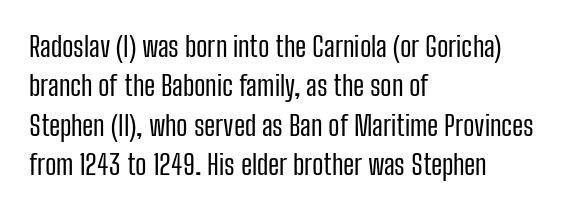
Q: Is the text bold? A: No.
Q: Is the text italic (slanted)? A: No, it is upright.
Q: Is the typeface a serif or a sans-serif typeface? A: Sans-serif.
Q: Is the text underlined? A: No.
Q: How is the paragraph aligned? A: Left-aligned.
Q: Is the spacing between letters normal or unusually wide? A: Normal.
Q: Is the spacing between lines tight, normal or loose? A: Normal.
Q: Width (condensed, normal, or wide)? A: Condensed.
Q: Stroke contrast? A: Low.
Q: x-height? A: Medium.
Q: Monospaced? A: No.
